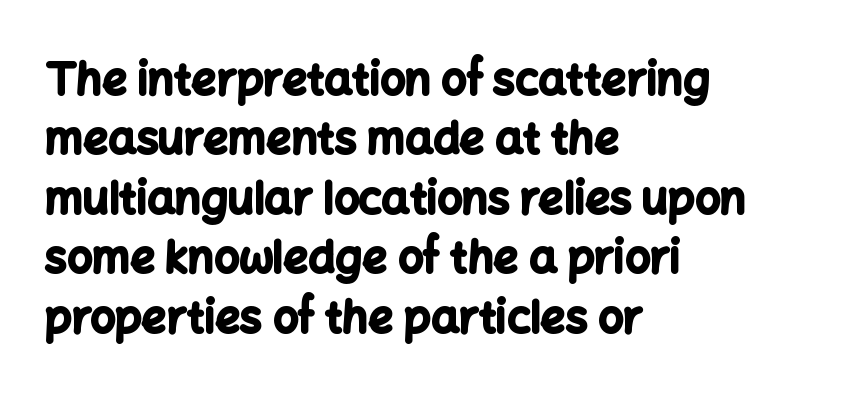
Q: Is the text bold? A: Yes.
Q: Is the text italic (slanted)? A: No, it is upright.
Q: Is the typeface a serif or a sans-serif typeface? A: Sans-serif.
Q: Is the text underlined? A: No.
Q: How is the paragraph aligned? A: Left-aligned.
Q: Is the spacing between letters normal or unusually wide? A: Normal.
Q: Is the spacing between lines tight, normal or loose? A: Normal.
Q: Width (condensed, normal, or wide)? A: Normal.
Q: Stroke contrast? A: Low.
Q: x-height? A: Medium.
Q: Monospaced? A: No.
